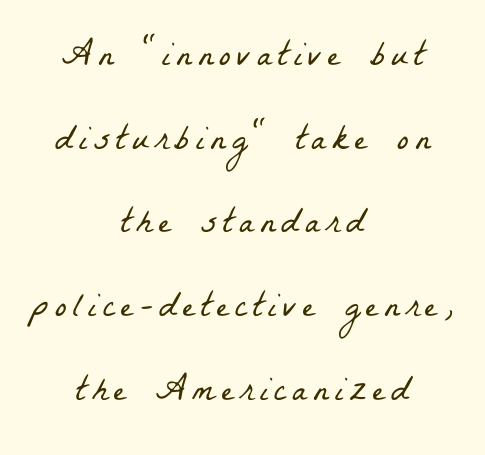
Q: Is the text bold? A: No.
Q: Is the typeface a serif or a sans-serif typeface? A: Serif.
Q: Is the text underlined? A: No.
Q: How is the paragraph aligned? A: Centered.
Q: Is the spacing between lines tight, normal or loose? A: Loose.
Q: Width (condensed, normal, or wide)? A: Condensed.
Q: Stroke contrast? A: Low.
Q: x-height? A: Medium.
Q: Monospaced? A: No.
